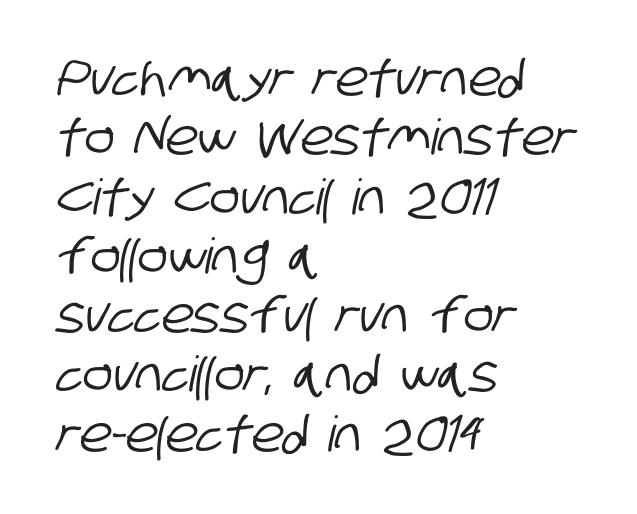
The image shows 49 px condensed sans-serif type; set left-aligned, line spacing 1.21x, normal letter spacing, not underlined; low stroke contrast and a large x-height.
